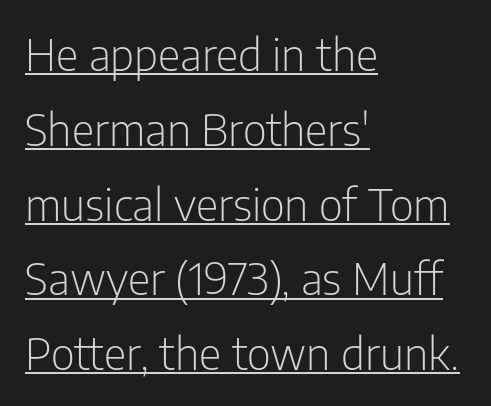
Compared with typical body copy, the letter spacing here is the same. Teacher's note: observe the even left margin — that is flush-left alignment. Leading: standard. Nope, no serifs anywhere on these letters. Counters stay open thanks to moderate or lighter strokes. Vertical strokes here are truly vertical.
